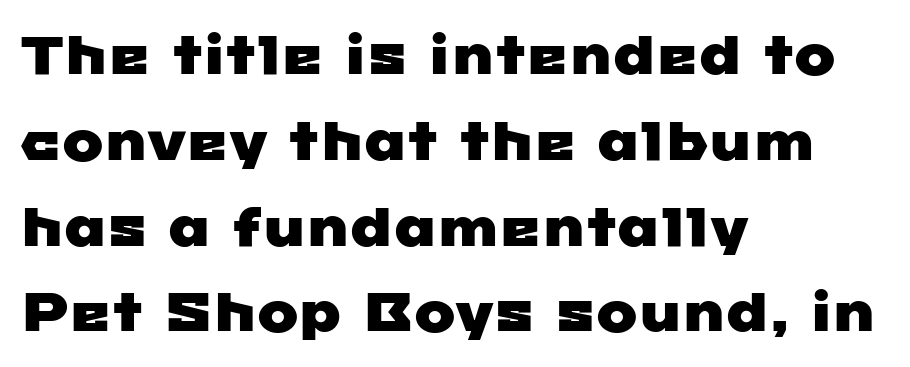
Rule under the text: the space is simply empty. Each letter keeps its own natural width here, so spacing adapts to shape. Vertical spacing — default. Characters follow at the spacing the type designer built in. Casual observation: everything's shoved over to the left.
